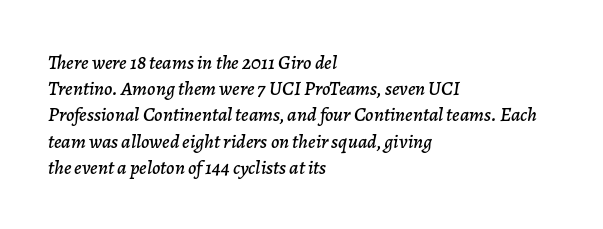
The image shows 20 px text type, italic (leaning right); set left-aligned, normal line spacing (1.31x), normal letter spacing, not underlined.
